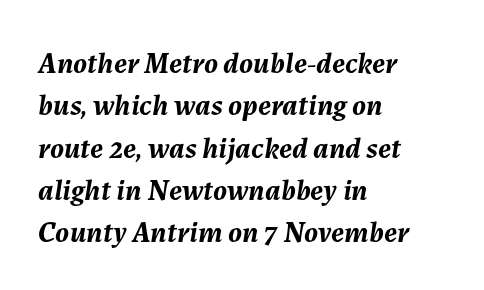
{"italic": "yes", "lean": "right", "slant_degrees": 7, "bold": "yes", "weight": "semibold", "width": "normal", "stroke_contrast": "medium", "x_height": "medium", "monospaced": "no", "underline": "no", "align": "left", "line_spacing": "normal", "line_spacing_ratio": 1.41, "letter_spacing": "normal", "letter_spacing_em": 0.0, "glyph_px": 30}
